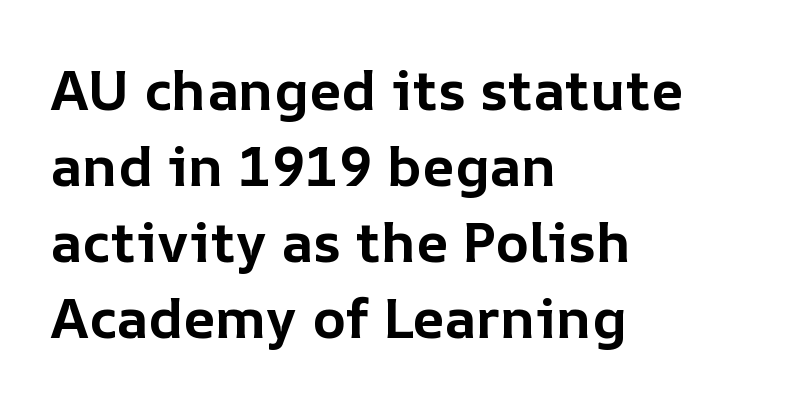
Teacher's note: observe the even left margin — that is flush-left alignment. Clear beneath every line of the passage. Summary of weight: heavy, a full bold. Notice how descenders clear the ascenders below comfortably — that's standard leading. These lines are rendered in a variable-pitch font. Does the lettering tilt? It doesn't — this is upright.
